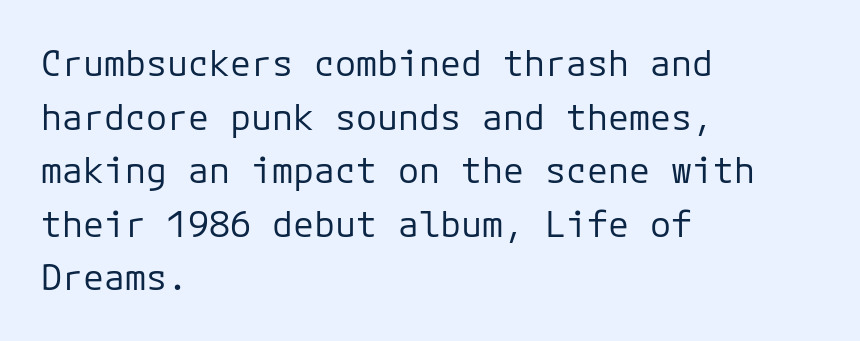
{"serif": "no", "italic": "no", "bold": "no", "weight": "regular", "width": "normal", "stroke_contrast": "low", "x_height": "medium", "underline": "no", "align": "left", "line_spacing": "normal", "line_spacing_ratio": 1.53, "letter_spacing": "normal", "letter_spacing_em": 0.0, "glyph_px": 35}
